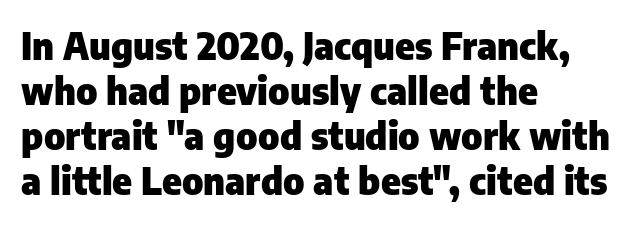
Q: Is the text bold? A: Yes.
Q: Is the text italic (slanted)? A: No, it is upright.
Q: Is the typeface a serif or a sans-serif typeface? A: Sans-serif.
Q: Is the text underlined? A: No.
Q: How is the paragraph aligned? A: Left-aligned.
Q: Is the spacing between letters normal or unusually wide? A: Normal.
Q: Width (condensed, normal, or wide)? A: Normal.
Q: Stroke contrast? A: Low.
Q: x-height? A: Medium.
Q: Monospaced? A: No.
